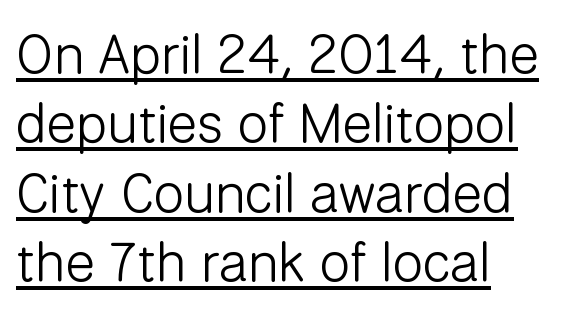
Q: Is the text bold? A: No.
Q: Is the text italic (slanted)? A: No, it is upright.
Q: Is the typeface a serif or a sans-serif typeface? A: Sans-serif.
Q: Is the text underlined? A: Yes.
Q: How is the paragraph aligned? A: Left-aligned.
Q: Is the spacing between letters normal or unusually wide? A: Normal.
Q: Is the spacing between lines tight, normal or loose? A: Normal.
Q: Width (condensed, normal, or wide)? A: Normal.
Q: Stroke contrast? A: Low.
Q: x-height? A: Medium.
Q: Monospaced? A: No.
